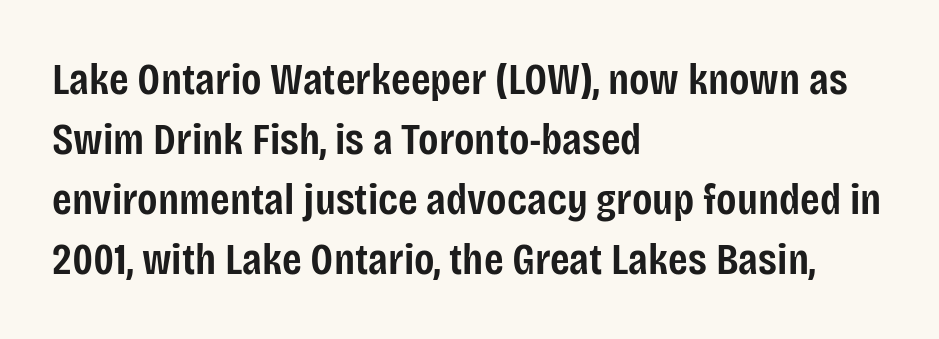
{"serif": "no", "italic": "no", "bold": "semi", "weight": "semibold", "width": "condensed", "stroke_contrast": "low", "x_height": "large", "monospaced": "no", "underline": "no", "align": "left", "line_spacing": "normal", "line_spacing_ratio": 1.33, "letter_spacing": "normal", "letter_spacing_em": 0.0, "glyph_px": 45}
